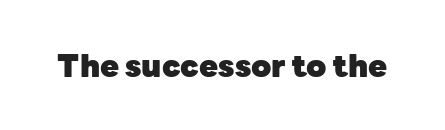
Q: Is the text bold? A: Yes.
Q: Is the text italic (slanted)? A: No, it is upright.
Q: Is the typeface a serif or a sans-serif typeface? A: Sans-serif.
Q: Is the text underlined? A: No.
Q: Is the spacing between letters normal or unusually wide? A: Normal.
Q: Width (condensed, normal, or wide)? A: Normal.
Q: Stroke contrast? A: Low.
Q: x-height? A: Medium.
Q: Monospaced? A: No.
